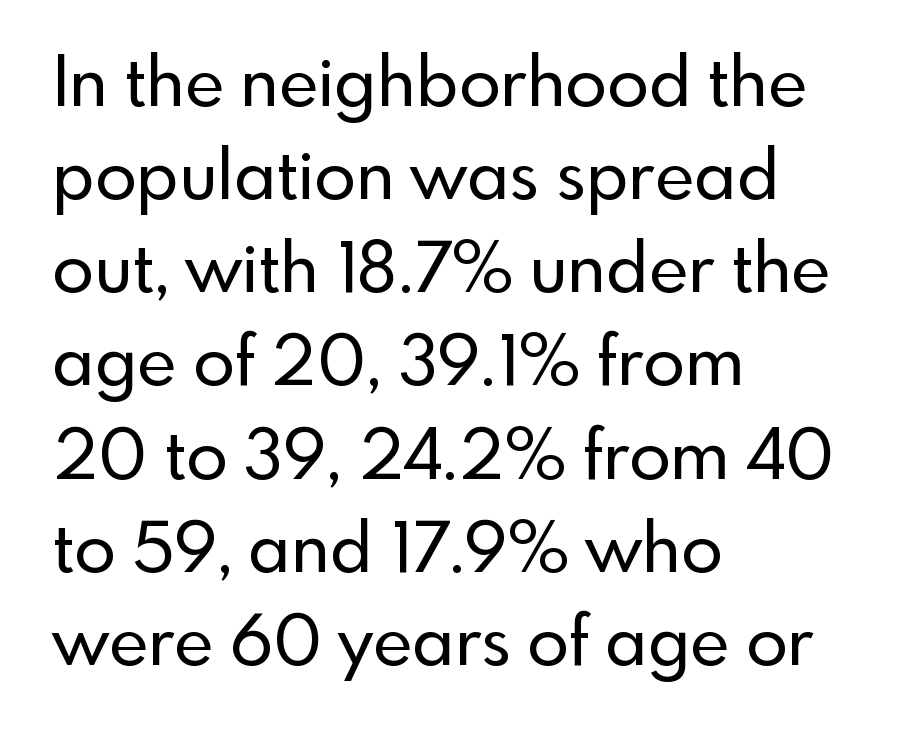
Inter-character spacing is left at the font's built-in metrics. Each letter keeps its own natural width here, so spacing adapts to shape. Every stem runs plumb, perpendicular to the baseline. The baseline area is clear.
